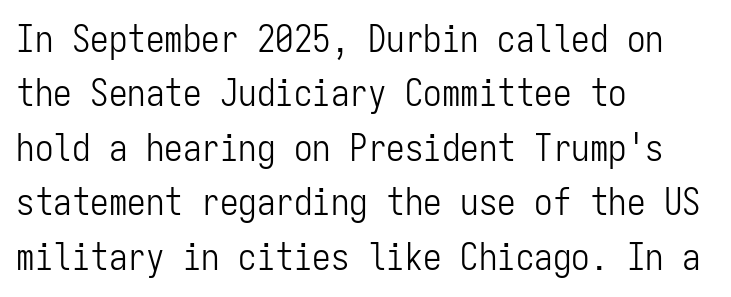
Spacing verdict: monospaced, one width for all characters. The cut favours lightness, reaching ordinary text weight at its darkest. Students, note that the glyphs here touch the page at normal intervals. The lettering holds an erect, upright posture throughout.
